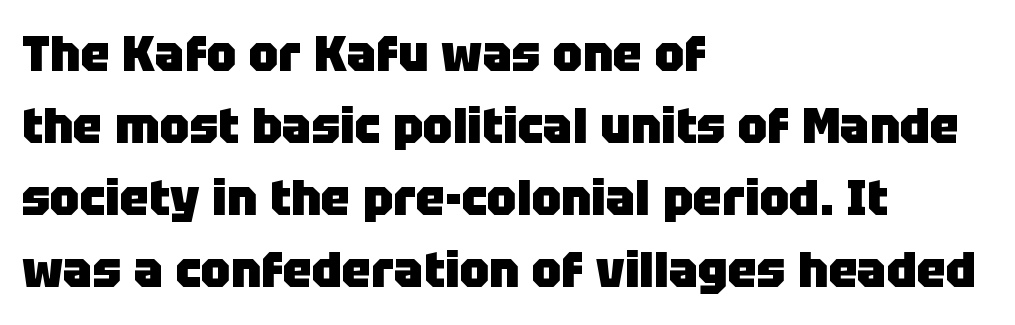
The image shows 49 px heavy sans-serif type, upright; set left-aligned, normal line spacing (1.47x), normal letter spacing, not underlined; low stroke contrast and a large x-height.
